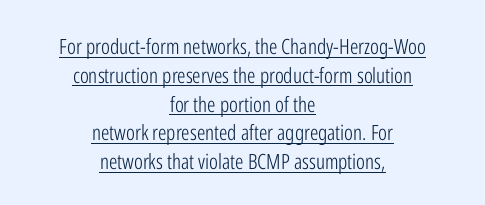
The image shows 21 px text type, upright; set centered, normal line spacing (1.37x), normal letter spacing, underlined.
